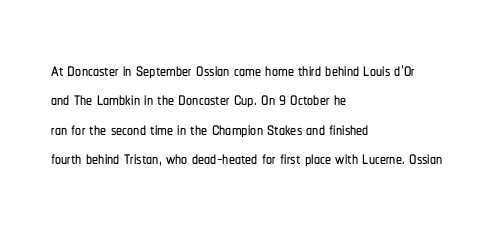
The lettering stays uniformly vertical, giving the passage a roman look. The letterforms sit shoulder to shoulder at normal distance. The setting favours the left margin, as ordinary paragraphs usually do. Decoration check: the copy has no underline.
